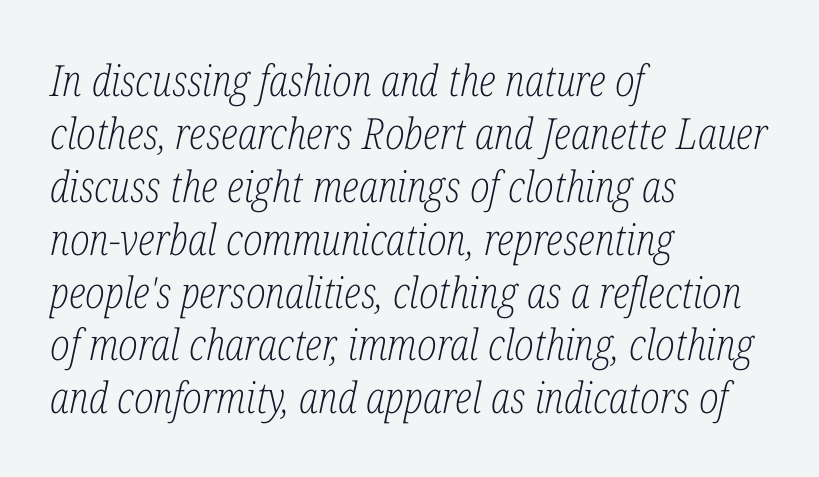
The face used here has a pronounced slope to its letters. The strokes carry an ordinary text weight at most. The specimen omits any rule beneath the text block's lines. Old-style or modern, the face here clearly has serifs.
